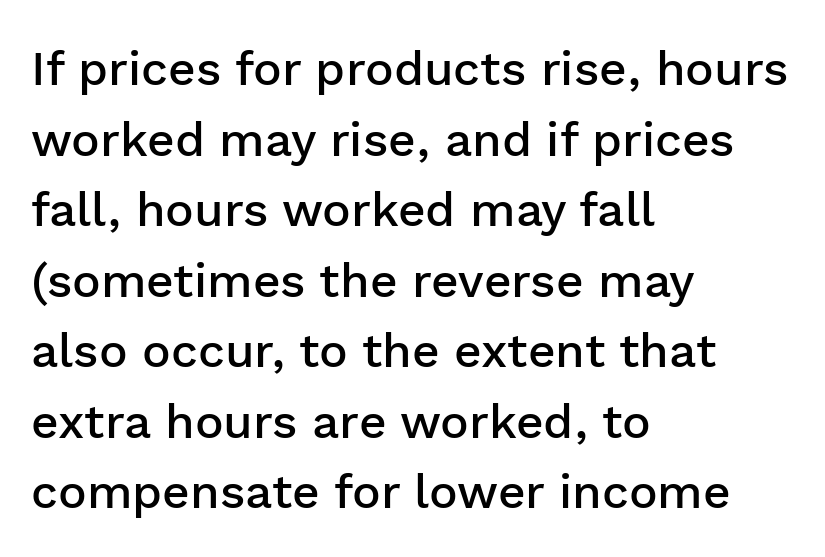
The image shows 48 px semibold sans-serif type, upright; set left-aligned, normal line spacing (1.47x), normal letter spacing, not underlined; low stroke contrast and a medium x-height.
